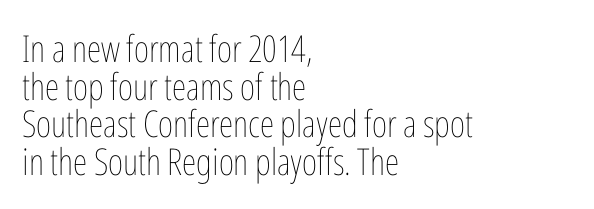
Very little white space separates one row of letters from the next. Bare-footed words on every line. Stroke mass is kept to a normal reading level or below. The letters advance in unequal steps, a hallmark of proportional type. The compositor pushed each line to the left boundary. The font's upright variant was chosen for this text.
